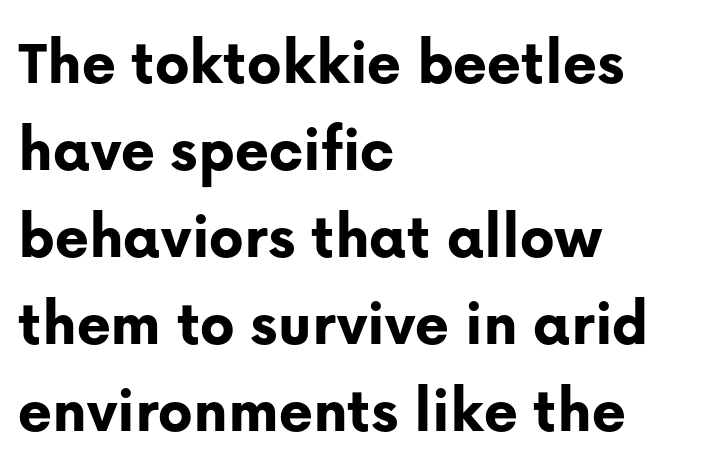
This sample uses an upright cut, with every glyph sitting square on the baseline. Words float on clear page, feet unadorned. Grotesque or geometric, the face here clearly has no serifs. Normally led — the rows are evenly, conventionally spaced. All the whitespace from short lines collects on the right. Observe the ordinary spacing: letters are neighbours, not strangers.
